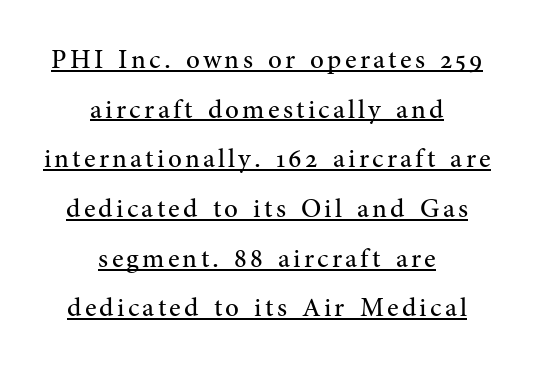
{"italic": "no", "bold": "no", "underline": "yes", "align": "center", "line_spacing_ratio": 1.84, "glyph_px": 27}
